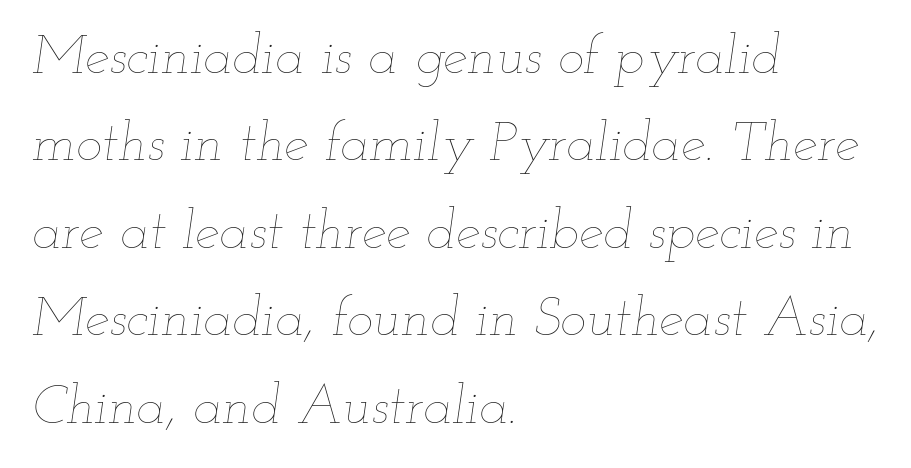
Q: Is the text bold? A: No.
Q: Is the text italic (slanted)? A: Yes, it leans right by about 12 degrees.
Q: Is the text underlined? A: No.
Q: How is the paragraph aligned? A: Left-aligned.
Q: Is the spacing between letters normal or unusually wide? A: Normal.
Q: Is the spacing between lines tight, normal or loose? A: Normal.
Q: Width (condensed, normal, or wide)? A: Wide.
Q: Stroke contrast? A: Low.
Q: x-height? A: Small.
Q: Monospaced? A: No.
